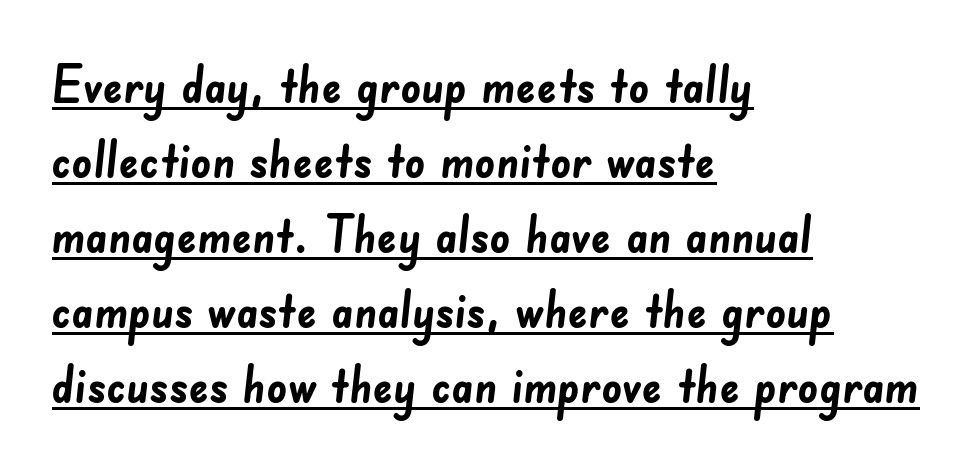
Q: Is the text bold? A: Yes.
Q: Is the typeface a serif or a sans-serif typeface? A: Sans-serif.
Q: Is the text underlined? A: Yes.
Q: How is the paragraph aligned? A: Left-aligned.
Q: Is the spacing between letters normal or unusually wide? A: Normal.
Q: Is the spacing between lines tight, normal or loose? A: Normal.
Q: Width (condensed, normal, or wide)? A: Normal.
Q: Stroke contrast? A: Low.
Q: x-height? A: Small.
Q: Monospaced? A: No.
